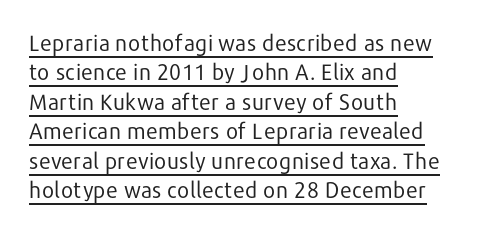
{"italic": "no", "bold": "no", "underline": "yes", "align": "left", "line_spacing": "normal", "line_spacing_ratio": 1.34, "letter_spacing": "normal", "letter_spacing_em": 0.0, "glyph_px": 22}
